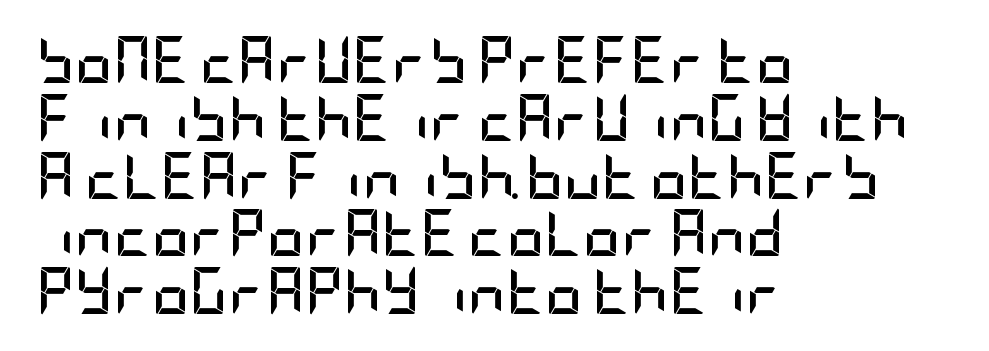
Q: Is the text bold? A: Yes.
Q: Is the text italic (slanted)? A: No, it is upright.
Q: Is the typeface a serif or a sans-serif typeface? A: Sans-serif.
Q: Is the text underlined? A: No.
Q: How is the paragraph aligned? A: Left-aligned.
Q: Is the spacing between letters normal or unusually wide? A: Normal.
Q: Width (condensed, normal, or wide)? A: Condensed.
Q: Stroke contrast? A: Low.
Q: x-height? A: Large.
